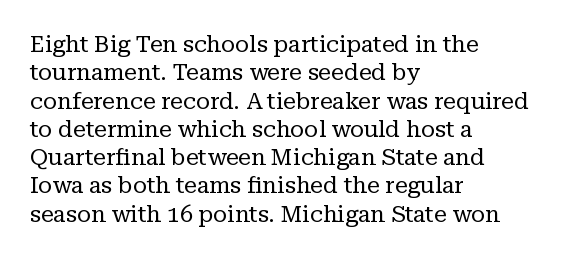
Q: Is the text bold? A: No.
Q: Is the text italic (slanted)? A: No, it is upright.
Q: Is the text underlined? A: No.
Q: How is the paragraph aligned? A: Left-aligned.
Q: Is the spacing between letters normal or unusually wide? A: Normal.
